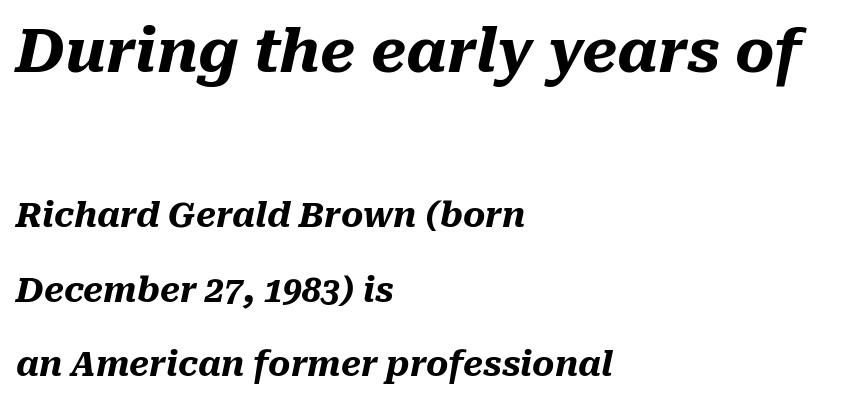
The image shows 60 px heavy type, italic (leaning right); set left-aligned, loose line spacing (2.19x), normal letter spacing, not underlined; the first (top) block is 1.76x larger; medium stroke contrast and a medium x-height.
